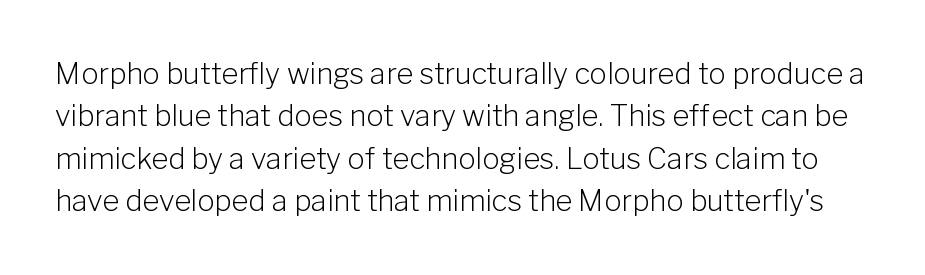
The image shows 29 px light sans-serif type, upright; set normal line spacing (1.46x), normal letter spacing, not underlined; low stroke contrast and a medium x-height.
